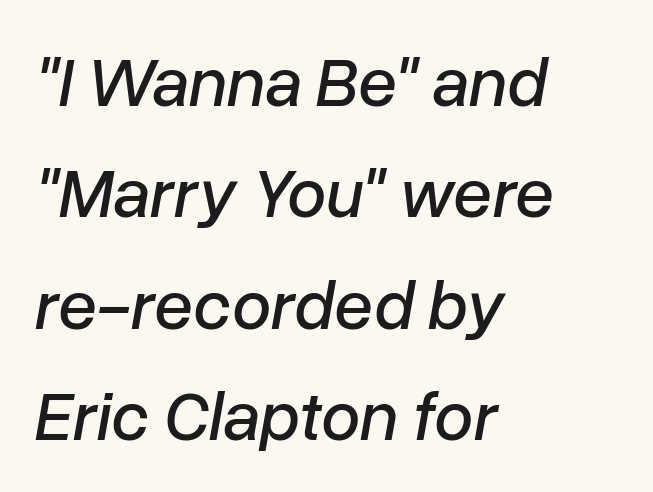
Q: Is the text italic (slanted)? A: Yes, it leans right by about 10 degrees.
Q: Is the text underlined? A: No.
Q: How is the paragraph aligned? A: Left-aligned.
Q: Is the spacing between letters normal or unusually wide? A: Normal.
Q: Is the spacing between lines tight, normal or loose? A: Normal.
Q: Width (condensed, normal, or wide)? A: Normal.
Q: Stroke contrast? A: Low.
Q: x-height? A: Medium.
Q: Monospaced? A: No.
